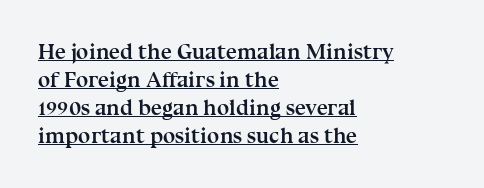
The image shows 22 px bold type, upright; set left-aligned, normal line spacing (1.28x), normal letter spacing, underlined.
